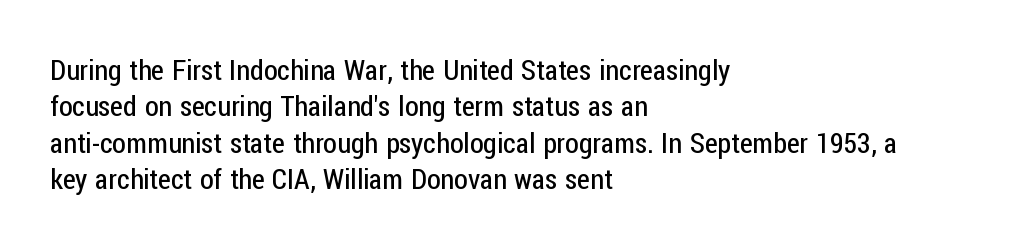
Weight class: somewhere from thin through regular. The paragraph has a hard left edge and a soft right edge. In terms of posture, this sample is upright. You can tell from the bare stems that sans-serif type was used.
